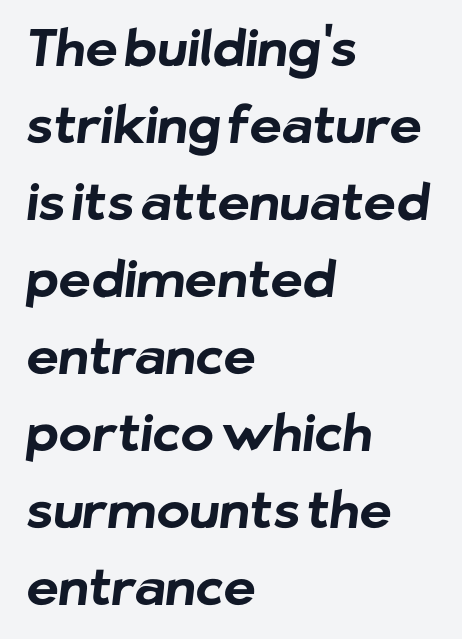
{"serif": "no", "bold": "yes", "weight": "bold", "width": "normal", "stroke_contrast": "low", "x_height": "medium", "monospaced": "no", "underline": "no", "align": "left", "line_spacing": "normal", "line_spacing_ratio": 1.54, "letter_spacing": "normal", "letter_spacing_em": 0.0, "glyph_px": 50}
